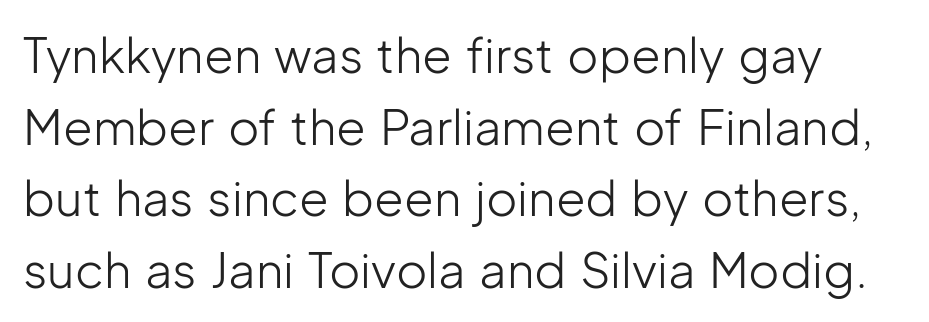
The letterforms sit at book weight or below. This rendering employs a face without finishing strokes, i.e., a sans-serif. The specimen omits any rule beneath the text block's lines. Characters follow at the spacing the type designer built in. Do the characters align in a grid? No, the font is proportional.
